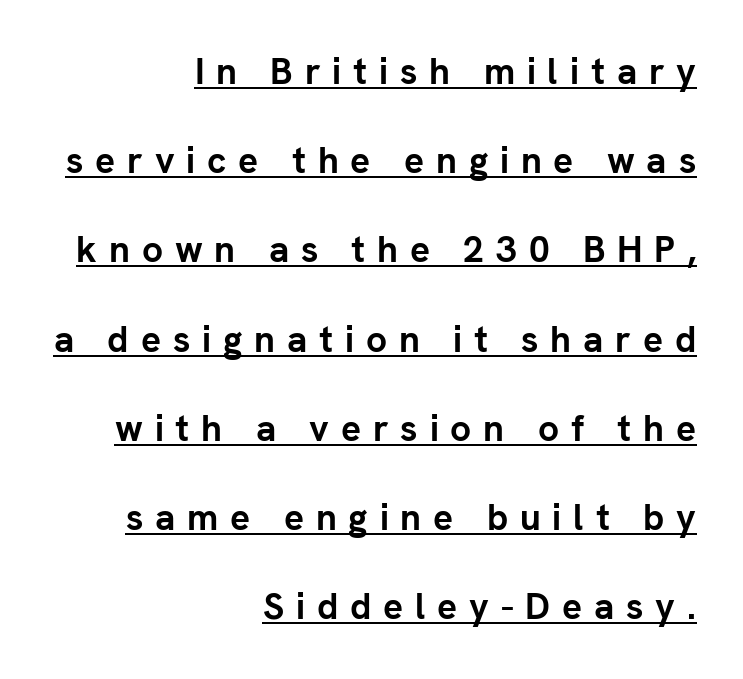
Think of a printed novel: that variable character pitch is what you see here. Each line of the rendering has a horizontal stroke beneath the glyphs. Leading is clearly above the norm, producing a sparse column. Every letter is thick-stroked: bold, no question.
